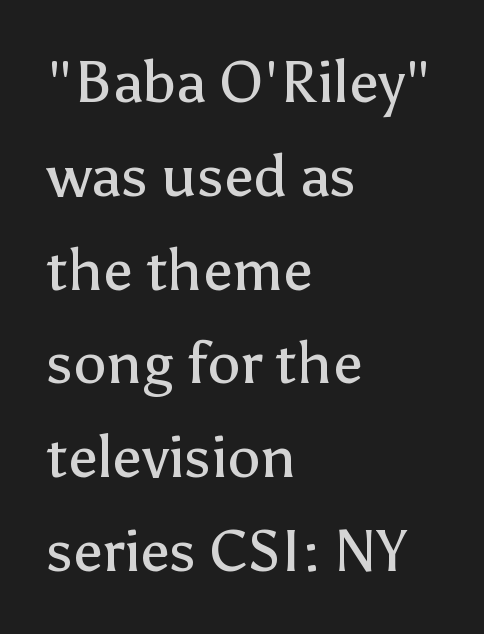
Q: Is the text bold? A: No.
Q: Is the text italic (slanted)? A: No, it is upright.
Q: Is the typeface a serif or a sans-serif typeface? A: Sans-serif.
Q: Is the text underlined? A: No.
Q: How is the paragraph aligned? A: Left-aligned.
Q: Is the spacing between letters normal or unusually wide? A: Normal.
Q: Is the spacing between lines tight, normal or loose? A: Normal.
Q: Width (condensed, normal, or wide)? A: Normal.
Q: Stroke contrast? A: Low.
Q: x-height? A: Medium.
Q: Monospaced? A: No.
